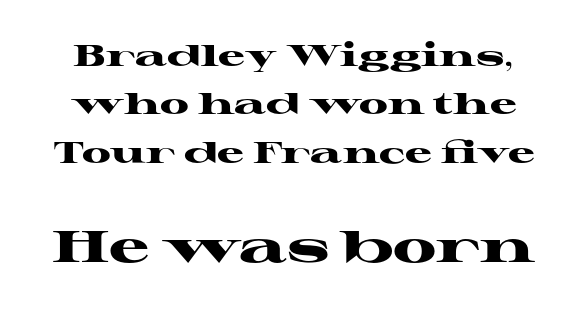
Q: Is the text bold? A: Yes.
Q: Is the text italic (slanted)? A: No, it is upright.
Q: Is the typeface a serif or a sans-serif typeface? A: Serif.
Q: Is the text underlined? A: No.
Q: Is the spacing between letters normal or unusually wide? A: Normal.
Q: Is the spacing between lines tight, normal or loose? A: Normal.
Q: Which block of text is set in a larger size, the first (top) or the second (bottom)? A: The second (bottom) one.
Q: Width (condensed, normal, or wide)? A: Wide.
Q: Stroke contrast? A: High.
Q: x-height? A: Medium.
Q: Monospaced? A: No.
